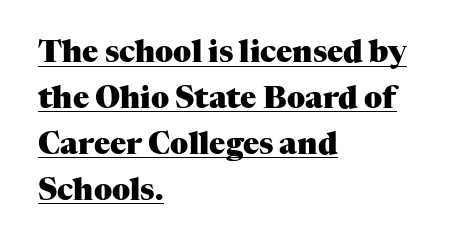
The text block is weighted toward the left margin, trailing off unevenly rightward. Compared with an ordinary text face, these strokes are far heavier — a full bold. This is underlined copy, the kind a proofreader might mark for attention. Yep, those are serifs on the letters. The letters stand upright; this is a roman face.
